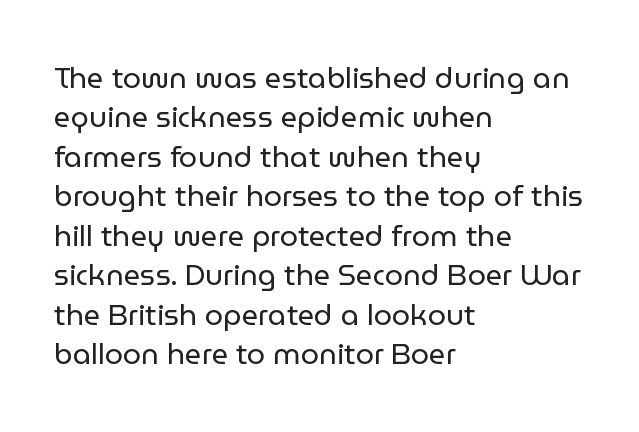
Q: Is the text bold? A: No.
Q: Is the text italic (slanted)? A: No, it is upright.
Q: Is the typeface a serif or a sans-serif typeface? A: Sans-serif.
Q: Is the text underlined? A: No.
Q: How is the paragraph aligned? A: Left-aligned.
Q: Is the spacing between letters normal or unusually wide? A: Normal.
Q: Is the spacing between lines tight, normal or loose? A: Normal.
Q: Width (condensed, normal, or wide)? A: Normal.
Q: Stroke contrast? A: Low.
Q: x-height? A: Medium.
Q: Monospaced? A: No.
